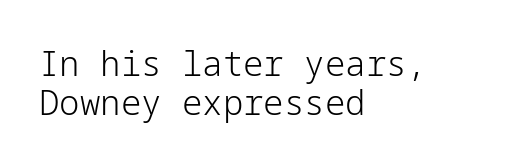
Q: Is the text bold? A: No.
Q: Is the text italic (slanted)? A: No, it is upright.
Q: Is the typeface a serif or a sans-serif typeface? A: Sans-serif.
Q: Is the text underlined? A: No.
Q: How is the paragraph aligned? A: Left-aligned.
Q: Is the spacing between letters normal or unusually wide? A: Normal.
Q: Width (condensed, normal, or wide)? A: Normal.
Q: Stroke contrast? A: Low.
Q: x-height? A: Medium.
